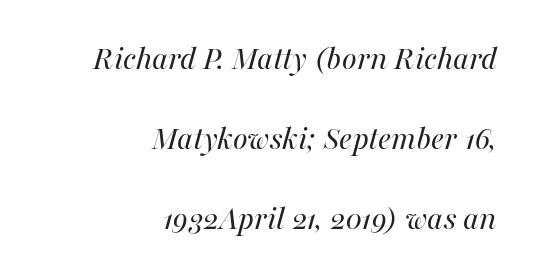
Each new line begins a long way beneath the previous one. Nothing unusual about the tracking: characters are spaced as the font intends. Each letter keeps its own natural width here, so spacing adapts to shape. Is the type slanted? Yes — the strokes lean at a clear angle. Rule under the text: the space is simply empty.
